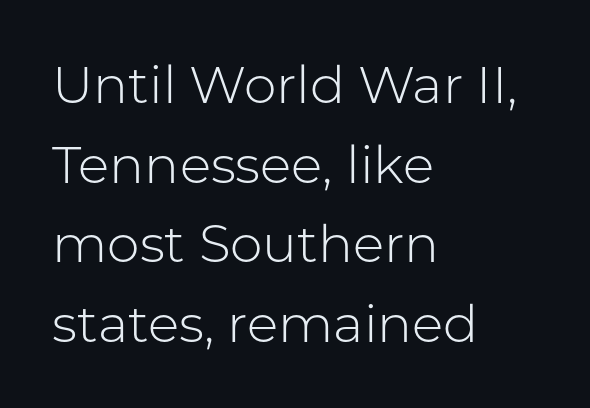
Q: Is the text bold? A: No.
Q: Is the text italic (slanted)? A: No, it is upright.
Q: Is the typeface a serif or a sans-serif typeface? A: Sans-serif.
Q: Is the text underlined? A: No.
Q: How is the paragraph aligned? A: Left-aligned.
Q: Is the spacing between letters normal or unusually wide? A: Normal.
Q: Is the spacing between lines tight, normal or loose? A: Normal.
Q: Width (condensed, normal, or wide)? A: Normal.
Q: Stroke contrast? A: Low.
Q: x-height? A: Medium.
Q: Monospaced? A: No.
